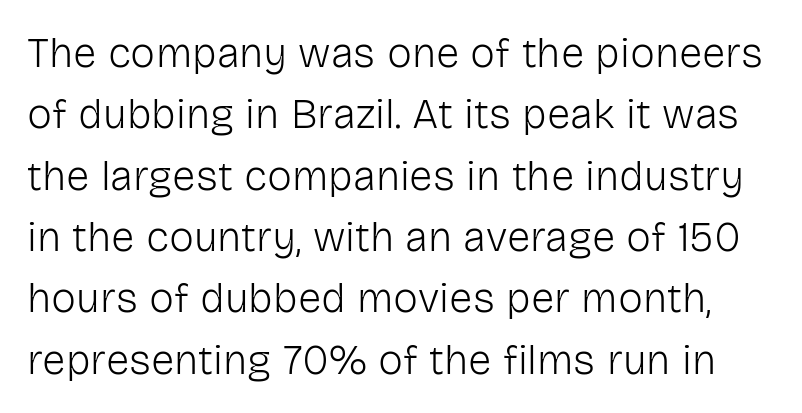
The image shows 42 px light sans-serif type, upright; set normal line spacing (1.46x), normal letter spacing, not underlined; low stroke contrast and a medium x-height.
